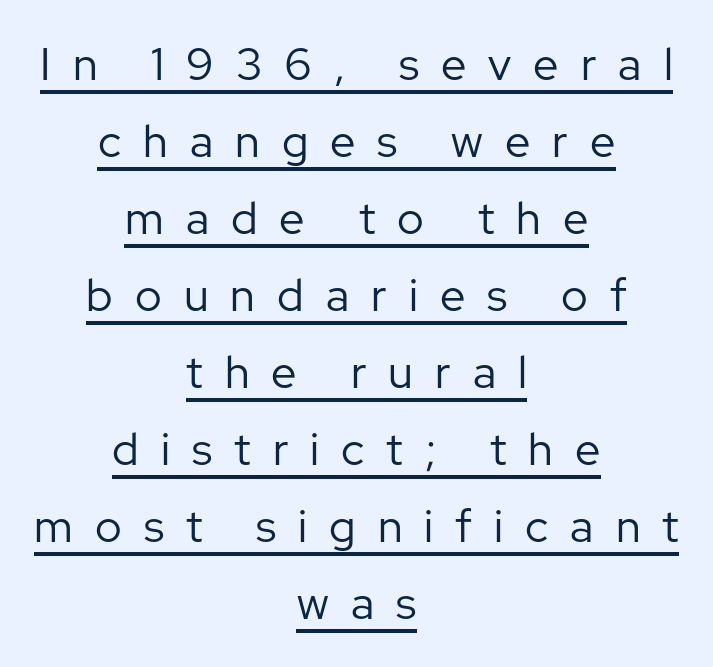
The image shows 45 px regular-weight sans-serif type, upright; set centered, line spacing 1.71x, unusually wide letter spacing (+0.49 em), underlined; low stroke contrast and a medium x-height.
